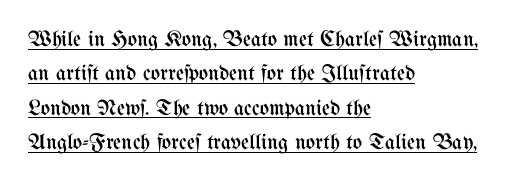
Characters remain perfectly vertical along every line. Does the copy run flush right? No — it runs flush left. These characters rest on top of a visible drawn line. Baseline-to-baseline distance is the conventional proportion of letter height. Standard letterfit; no display-style spreading of the glyphs.
